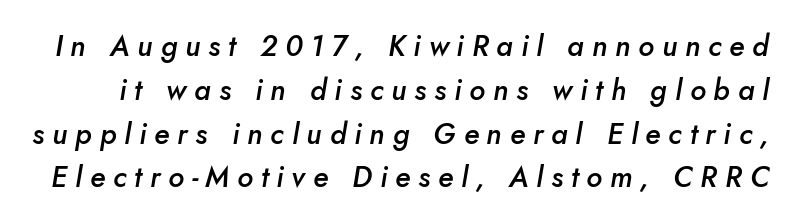
The image shows 29 px semibold type, italic (leaning right); set normal line spacing (1.51x), unusually wide letter spacing (+0.27 em), not underlined; low stroke contrast and a small x-height.
